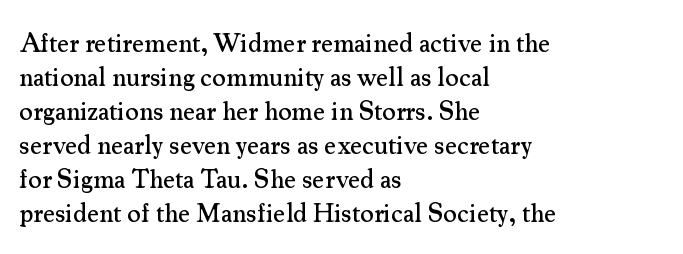
The passage is arranged the way most books set body copy — flush left. This is roman type, the default non-slanted kind. The rows are spaced the way most documents space them. The letterforms sit shoulder to shoulder at normal distance. Honestly, there is no underline to notice here at all.
